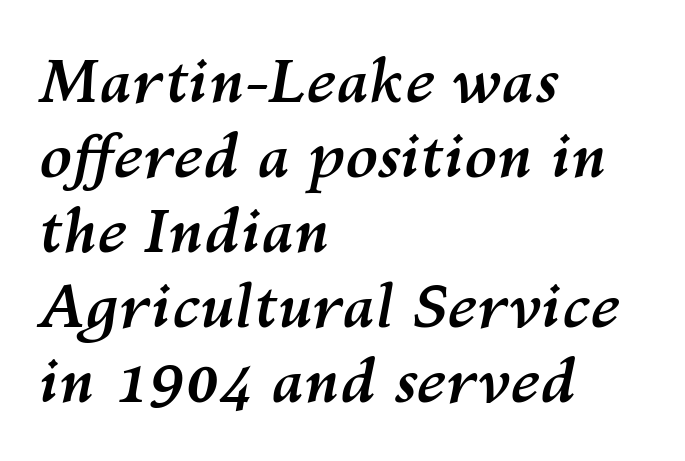
Q: Is the text bold? A: Yes.
Q: Is the text italic (slanted)? A: Yes, it leans right by about 10 degrees.
Q: Is the text underlined? A: No.
Q: How is the paragraph aligned? A: Left-aligned.
Q: Is the spacing between letters normal or unusually wide? A: Normal.
Q: Is the spacing between lines tight, normal or loose? A: Normal.
Q: Width (condensed, normal, or wide)? A: Normal.
Q: Stroke contrast? A: Medium.
Q: x-height? A: Medium.
Q: Monospaced? A: No.
